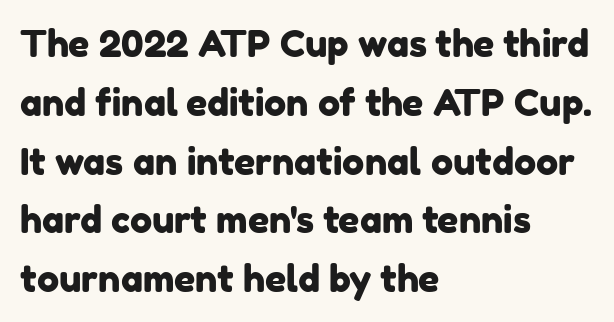
The horizontal fit of the characters is conventional and even. Anything drawn beneath the words? Only blank space. All the whitespace from short lines collects on the right. The vertical gap from one line to the next is medium.
